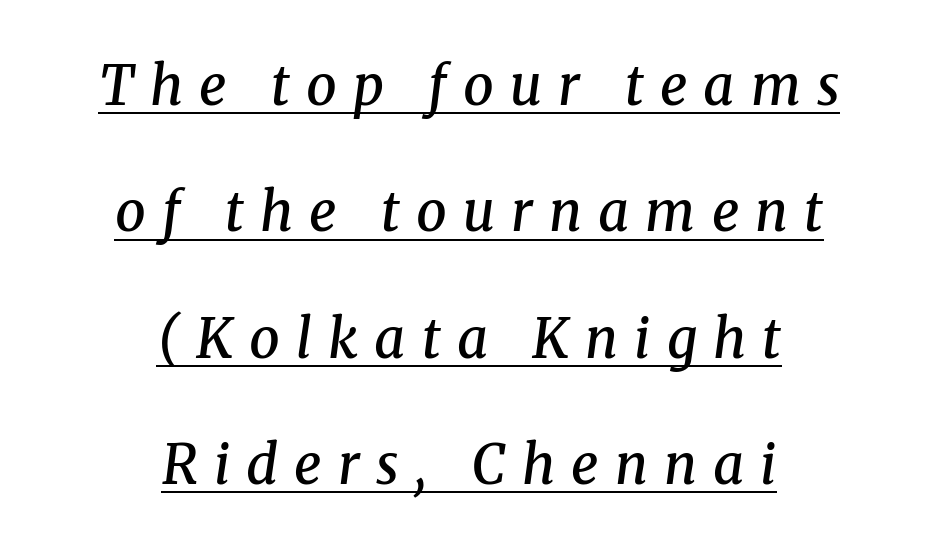
Q: Is the text bold? A: Semi-bold.
Q: Is the text italic (slanted)? A: Yes, it leans right by about 8 degrees.
Q: Is the typeface a serif or a sans-serif typeface? A: Serif.
Q: Is the text underlined? A: Yes.
Q: How is the paragraph aligned? A: Centered.
Q: Is the spacing between letters normal or unusually wide? A: Unusually wide.
Q: Is the spacing between lines tight, normal or loose? A: Loose.
Q: Width (condensed, normal, or wide)? A: Normal.
Q: Stroke contrast? A: Medium.
Q: x-height? A: Medium.
Q: Monospaced? A: No.
